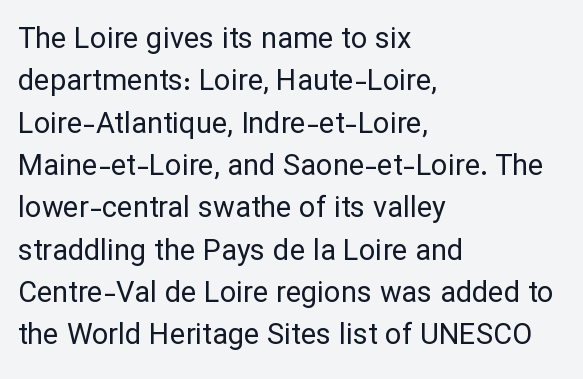
{"serif": "no", "italic": "no", "bold": "no", "weight": "regular", "width": "normal", "stroke_contrast": "low", "x_height": "medium", "monospaced": "no", "underline": "no", "align": "left", "line_spacing": "normal", "line_spacing_ratio": 1.46, "letter_spacing": "normal", "letter_spacing_em": 0.0, "glyph_px": 29}
